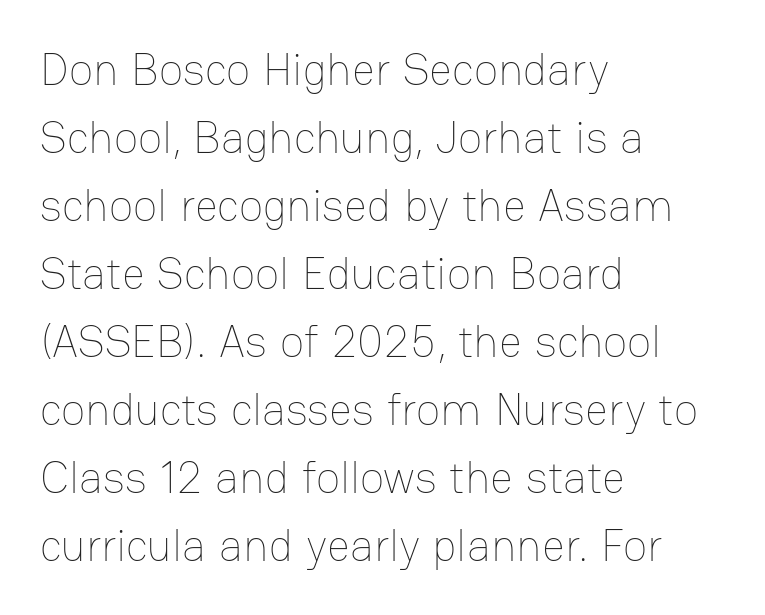
The image shows 45 px thin type, upright; set left-aligned, normal line spacing (1.51x), normal letter spacing, not underlined; low stroke contrast and a medium x-height.
